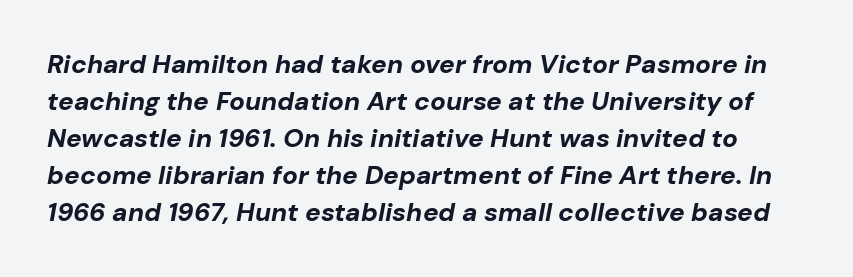
{"italic": "yes", "lean": "right", "slant_degrees": 10, "bold": "yes", "underline": "no", "line_spacing": "normal", "line_spacing_ratio": 1.42, "letter_spacing": "normal", "letter_spacing_em": 0.0, "glyph_px": 26}
